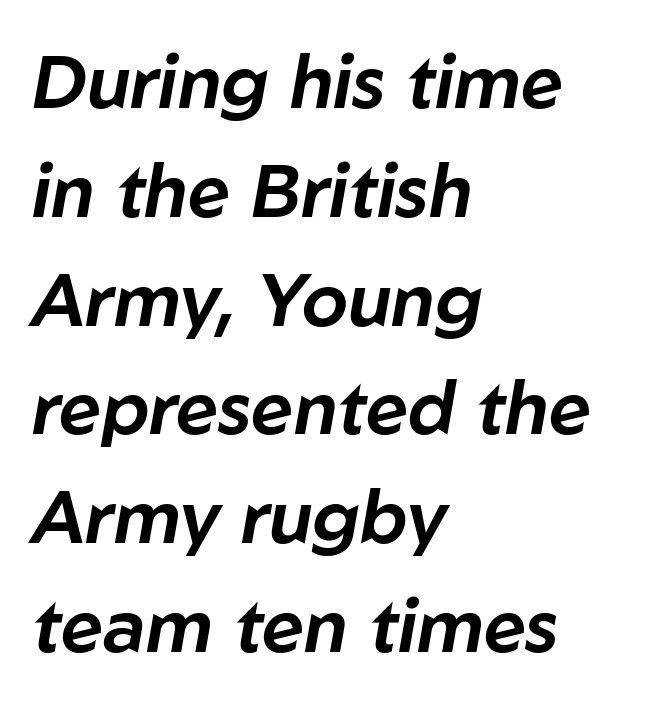
Q: Is the text italic (slanted)? A: Yes, it leans right by about 10 degrees.
Q: Is the text underlined? A: No.
Q: How is the paragraph aligned? A: Left-aligned.
Q: Is the spacing between letters normal or unusually wide? A: Normal.
Q: Is the spacing between lines tight, normal or loose? A: Normal.
Q: Width (condensed, normal, or wide)? A: Normal.
Q: Stroke contrast? A: Low.
Q: x-height? A: Medium.
Q: Monospaced? A: No.
